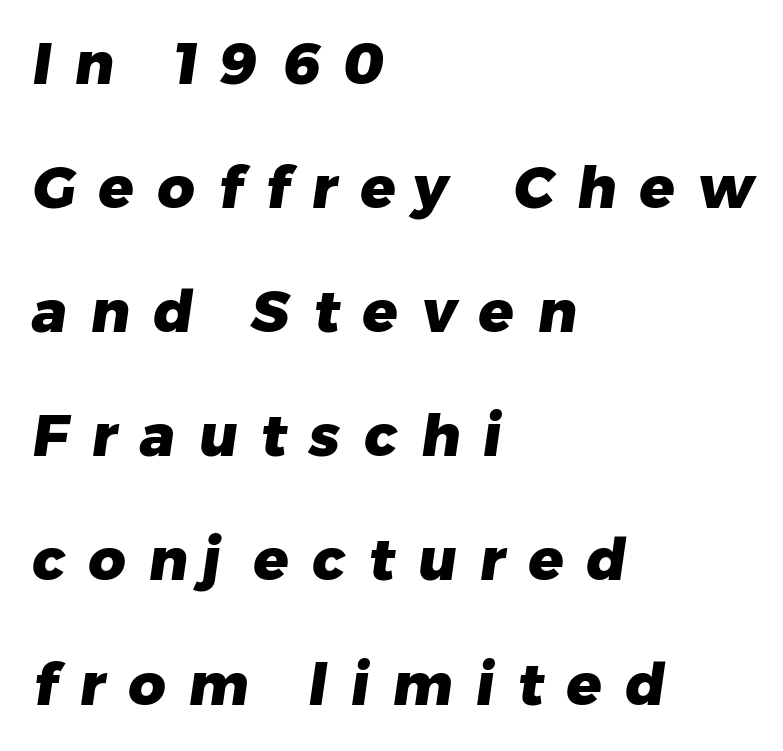
The image shows 58 px heavy sans-serif type; set left-aligned, loose line spacing (2.14x), unusually wide letter spacing (+0.4 em), not underlined; low stroke contrast and a medium x-height.
